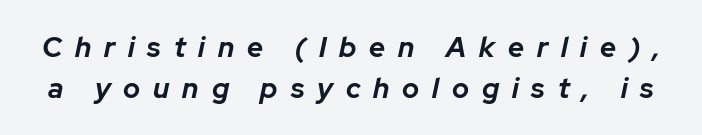
Chunky letters — that's bold for sure. Would a proofreader flag this as italicized? Yes. The lines sit at an ordinary, default distance from one another. The string is rendered with underlining switched off.
